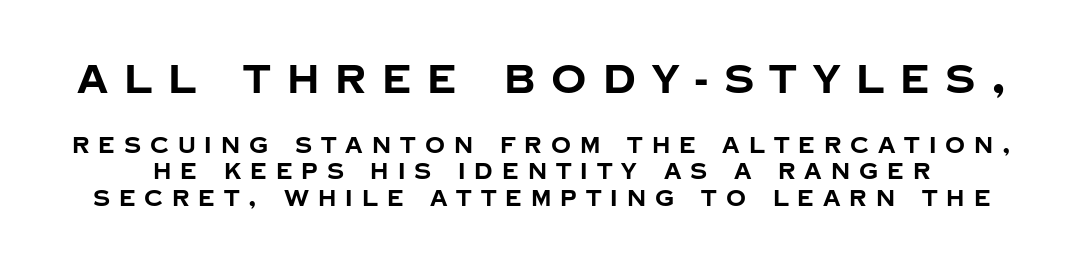
{"serif": "no", "italic": "no", "bold": "yes", "weight": "bold", "width": "normal", "stroke_contrast": "low", "x_height": "large", "monospaced": "no", "underline": "no", "line_spacing_ratio": 1.2, "letter_spacing": "wide", "letter_spacing_em": 0.41, "larger_block": "first", "size_ratio": 1.77, "glyph_px": 39}
